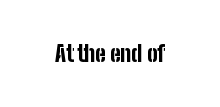
Short note: letters normally spaced. Words float on clear page, feet unadorned. The letters stand upright; this is a roman face. Heavy, bold letterforms.
